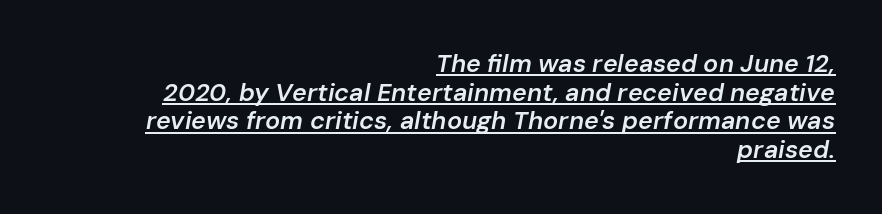
Q: Is the text bold? A: Semi-bold.
Q: Is the text italic (slanted)? A: Yes, it leans right by about 10 degrees.
Q: Is the text underlined? A: Yes.
Q: How is the paragraph aligned? A: Right-aligned.
Q: Is the spacing between letters normal or unusually wide? A: Normal.
Q: Is the spacing between lines tight, normal or loose? A: Tight.
